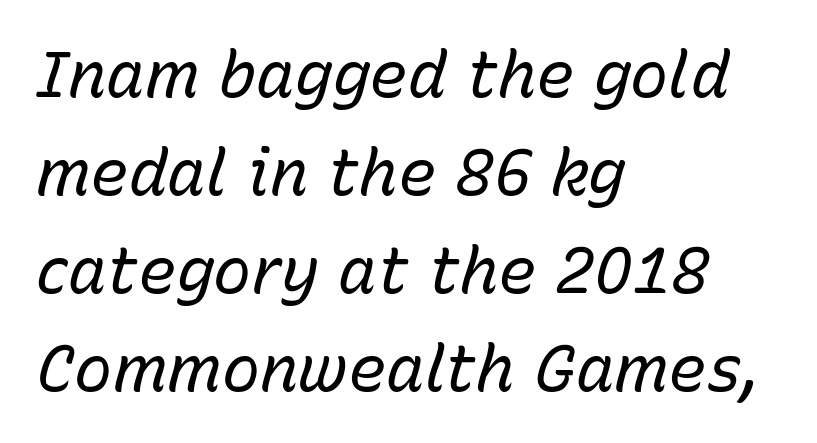
The cut favours lightness, reaching ordinary text weight at its darkest. Tall strokes in this sample are angled rather than plumb. Look at the tracking — it's just the regular setting, nothing added. Beneath every word, the page is bare. Teacher's note: observe the even left margin — that is flush-left alignment. Reading down the column, the eye jumps a familiar distance to each next line.
